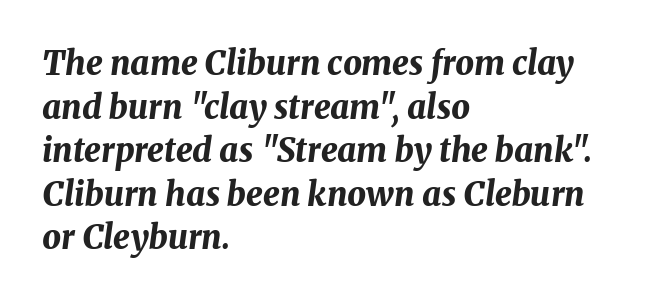
The image shows 33 px bold type, italic (leaning right); set left-aligned, normal line spacing (1.32x), normal letter spacing, not underlined; medium stroke contrast and a medium x-height.
